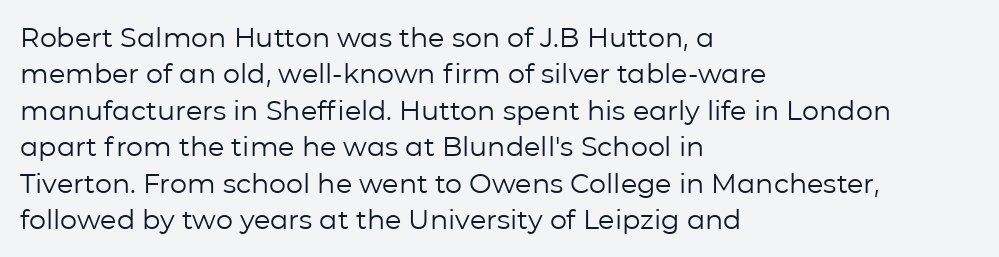
{"italic": "no", "bold": "no", "underline": "no", "align": "left", "line_spacing": "normal", "line_spacing_ratio": 1.35, "letter_spacing": "normal", "letter_spacing_em": 0.0, "glyph_px": 27}
